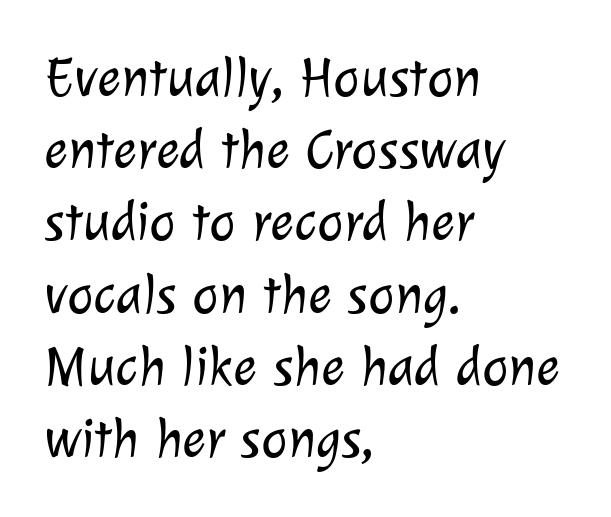
Q: Is the text bold? A: No.
Q: Is the typeface a serif or a sans-serif typeface? A: Sans-serif.
Q: Is the text underlined? A: No.
Q: How is the paragraph aligned? A: Left-aligned.
Q: Is the spacing between letters normal or unusually wide? A: Normal.
Q: Is the spacing between lines tight, normal or loose? A: Normal.
Q: Width (condensed, normal, or wide)? A: Normal.
Q: Stroke contrast? A: Low.
Q: x-height? A: Medium.
Q: Monospaced? A: No.
